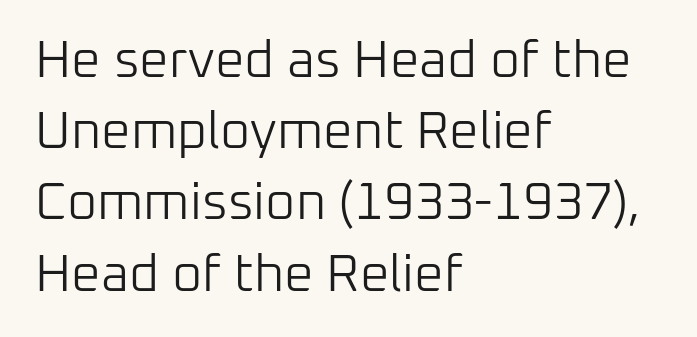
The image shows 52 px light sans-serif type, upright; set left-aligned, normal line spacing (1.37x), normal letter spacing, not underlined; low stroke contrast and a medium x-height.
